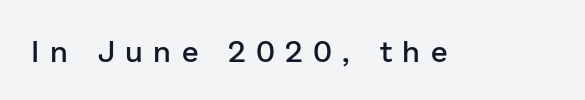
Q: Is the text bold? A: Semi-bold.
Q: Is the text italic (slanted)? A: No, it is upright.
Q: Is the typeface a serif or a sans-serif typeface? A: Sans-serif.
Q: Is the text underlined? A: No.
Q: Is the spacing between letters normal or unusually wide? A: Unusually wide.
Q: Width (condensed, normal, or wide)? A: Normal.
Q: Stroke contrast? A: Low.
Q: x-height? A: Medium.
Q: Monospaced? A: No.
